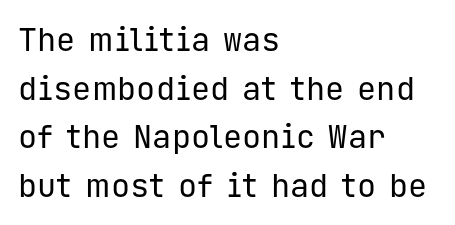
Q: Is the text bold? A: No.
Q: Is the text italic (slanted)? A: No, it is upright.
Q: Is the typeface a serif or a sans-serif typeface? A: Sans-serif.
Q: Is the text underlined? A: No.
Q: How is the paragraph aligned? A: Left-aligned.
Q: Is the spacing between letters normal or unusually wide? A: Normal.
Q: Is the spacing between lines tight, normal or loose? A: Normal.
Q: Width (condensed, normal, or wide)? A: Normal.
Q: Stroke contrast? A: Low.
Q: x-height? A: Medium.
Q: Monospaced? A: Yes.
